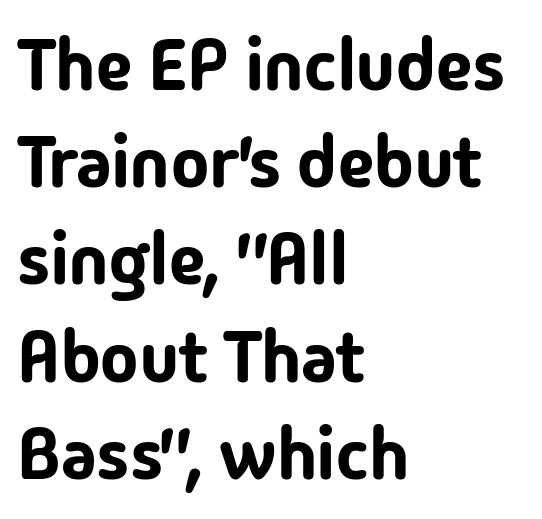
{"serif": "no", "italic": "no", "width": "normal", "stroke_contrast": "low", "x_height": "medium", "monospaced": "no", "underline": "no", "align": "left", "line_spacing": "normal", "line_spacing_ratio": 1.35, "letter_spacing": "normal", "letter_spacing_em": 0.0, "glyph_px": 72}
